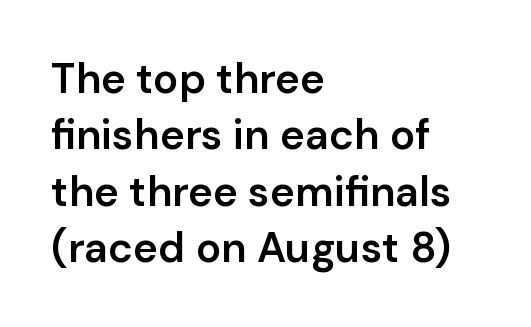
Q: Is the text bold? A: Semi-bold.
Q: Is the text italic (slanted)? A: No, it is upright.
Q: Is the typeface a serif or a sans-serif typeface? A: Sans-serif.
Q: Is the text underlined? A: No.
Q: How is the paragraph aligned? A: Left-aligned.
Q: Is the spacing between letters normal or unusually wide? A: Normal.
Q: Is the spacing between lines tight, normal or loose? A: Normal.
Q: Width (condensed, normal, or wide)? A: Normal.
Q: Stroke contrast? A: Low.
Q: x-height? A: Medium.
Q: Monospaced? A: No.
